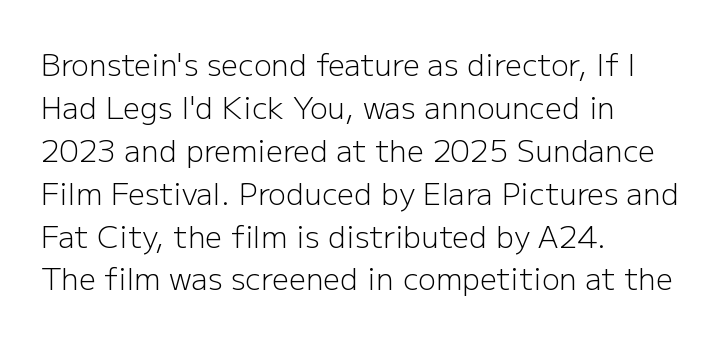
Each letter's strokes conclude bluntly, with no projecting serifs. The rendering uses a moderate line-height, typical for paragraphs. Looks like regular typesetting: each glyph gets only the width it needs. A bare baseline throughout the passage.
